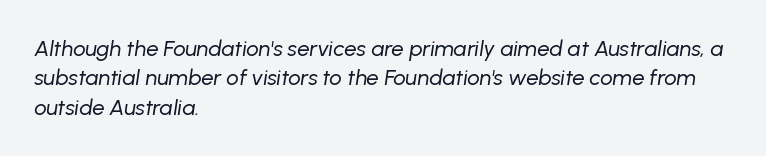
Q: Is the text bold? A: No.
Q: Is the text italic (slanted)? A: Yes, it leans right by about 8 degrees.
Q: Is the text underlined? A: No.
Q: How is the paragraph aligned? A: Left-aligned.
Q: Is the spacing between letters normal or unusually wide? A: Normal.
Q: Is the spacing between lines tight, normal or loose? A: Normal.
